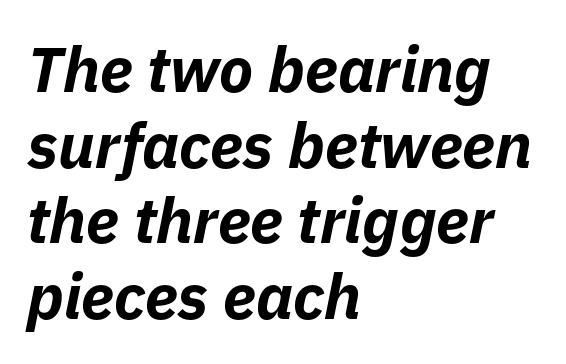
The image shows 63 px bold type, italic (leaning right); set left-aligned, line spacing 1.2x, normal letter spacing, not underlined; low stroke contrast and a medium x-height.
